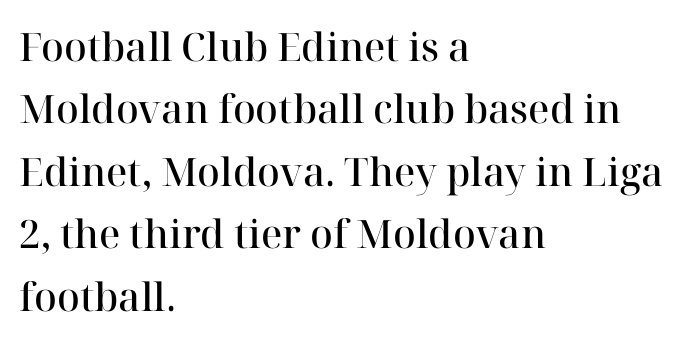
The image shows 39 px semibold serif type, upright; set left-aligned, normal line spacing (1.6x), normal letter spacing, not underlined; high stroke contrast and a medium x-height.
